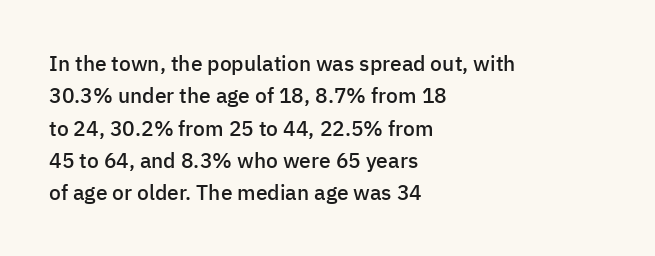
The image shows 21 px text type, upright; set left-aligned, normal line spacing (1.54x), normal letter spacing, not underlined.
